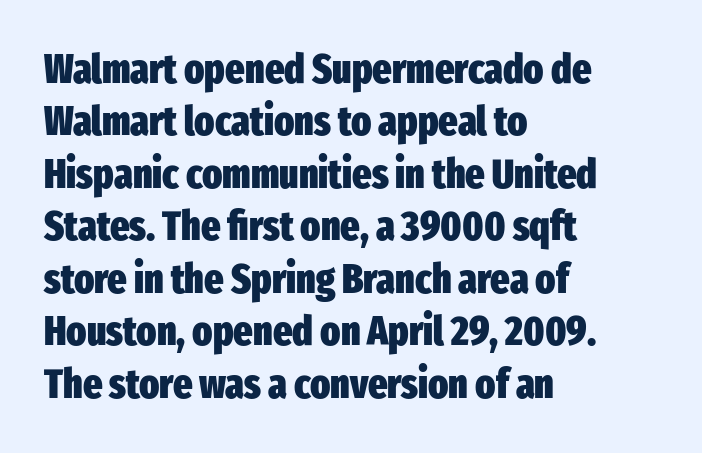
The image shows 41 px heavy, condensed sans-serif type, upright; set left-aligned, normal line spacing (1.28x), normal letter spacing, not underlined; low stroke contrast and a medium x-height.
